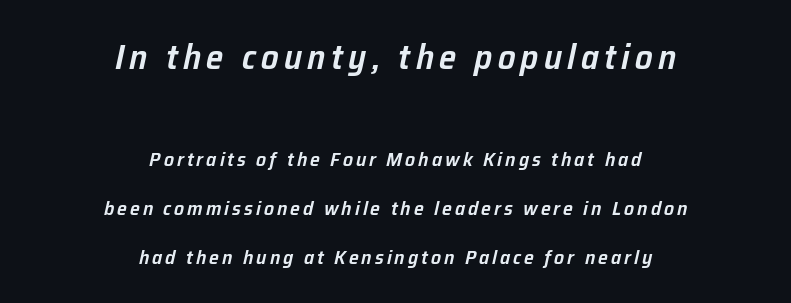
Q: Is the text bold? A: Semi-bold.
Q: Is the text italic (slanted)? A: Yes, it leans right by about 12 degrees.
Q: Is the text underlined? A: No.
Q: How is the paragraph aligned? A: Centered.
Q: Is the spacing between lines tight, normal or loose? A: Loose.
Q: Which block of text is set in a larger size, the first (top) or the second (bottom)? A: The first (top) one.
Q: Width (condensed, normal, or wide)? A: Normal.
Q: Stroke contrast? A: Low.
Q: x-height? A: Medium.
Q: Monospaced? A: No.
